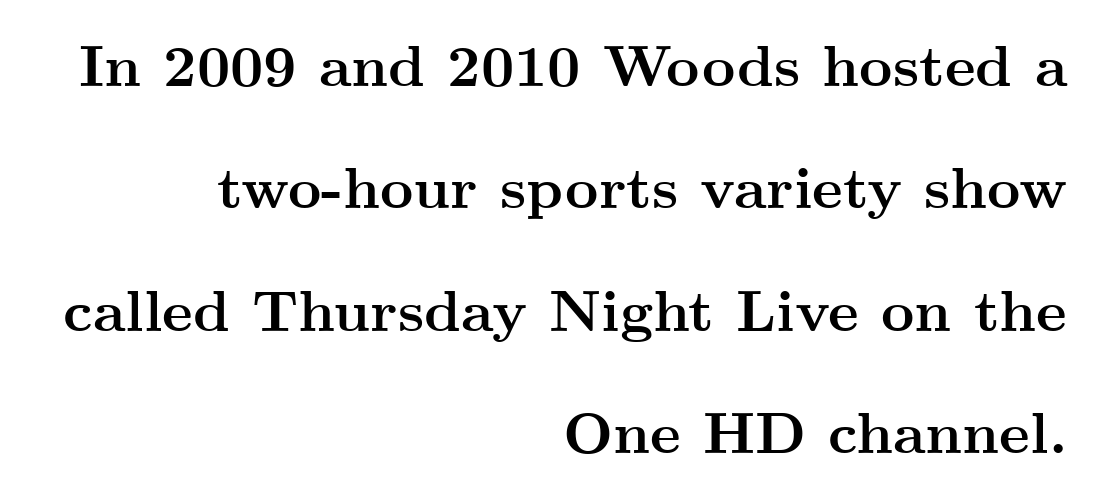
{"serif": "yes", "italic": "no", "bold": "yes", "weight": "semibold", "width": "wide", "stroke_contrast": "medium", "x_height": "small", "monospaced": "no", "underline": "no", "align": "right", "line_spacing": "loose", "line_spacing_ratio": 2.11, "letter_spacing": "normal", "letter_spacing_em": 0.0, "glyph_px": 58}
